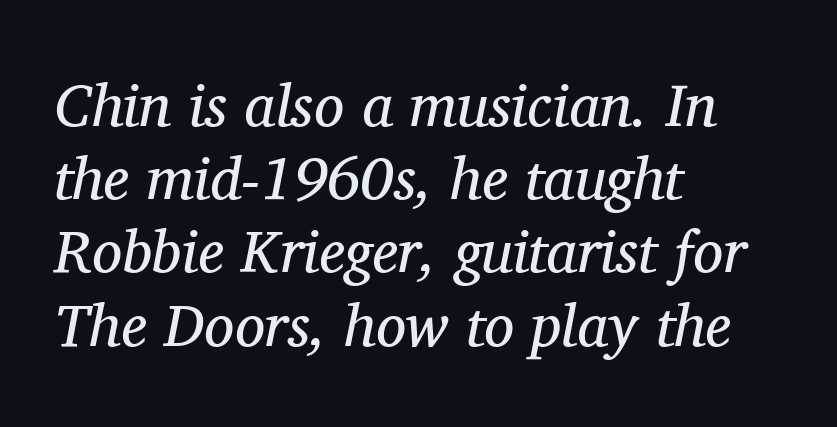
The image shows 60 px regular-weight serif type, italic (leaning right); set left-aligned, line spacing 1.22x, normal letter spacing, not underlined; medium stroke contrast and a medium x-height.
